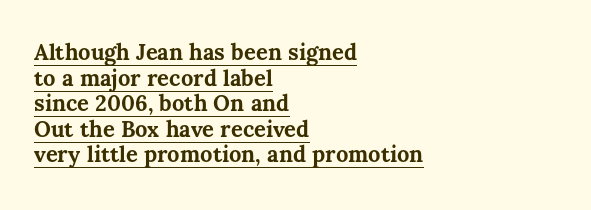
Q: Is the text bold? A: Yes.
Q: Is the text italic (slanted)? A: No, it is upright.
Q: Is the text underlined? A: Yes.
Q: How is the paragraph aligned? A: Left-aligned.
Q: Is the spacing between letters normal or unusually wide? A: Normal.
